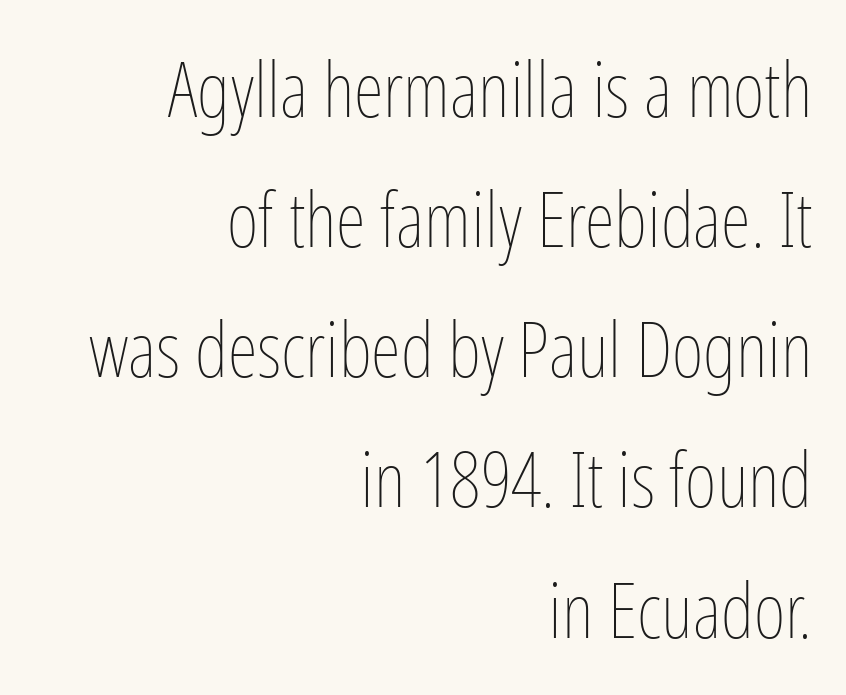
{"italic": "no", "bold": "no", "weight": "thin", "width": "condensed", "stroke_contrast": "low", "x_height": "medium", "monospaced": "no", "underline": "no", "align": "right", "line_spacing": "normal", "line_spacing_ratio": 1.69, "letter_spacing": "normal", "letter_spacing_em": 0.0, "glyph_px": 77}
